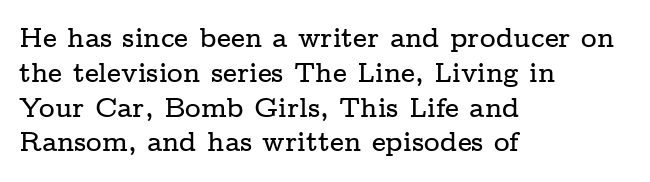
Students, observe: this is what conventionally led text looks like. This sample uses plain, unmodified letter spacing. Nobody drew a line under any word here. The typesetter chose a ragged-right arrangement here. Style check: upright.
